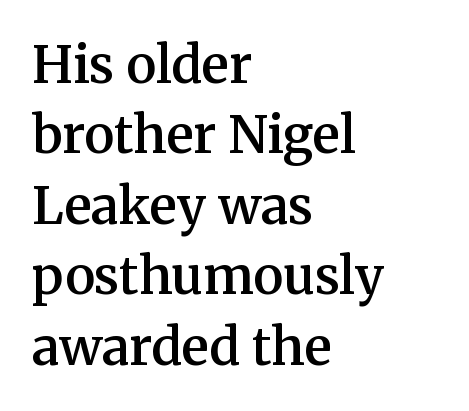
{"serif": "yes", "italic": "no", "bold": "semi", "weight": "semibold", "width": "normal", "stroke_contrast": "medium", "x_height": "medium", "monospaced": "no", "underline": "no", "align": "left", "line_spacing": "normal", "line_spacing_ratio": 1.38, "letter_spacing": "normal", "letter_spacing_em": 0.0, "glyph_px": 51}
